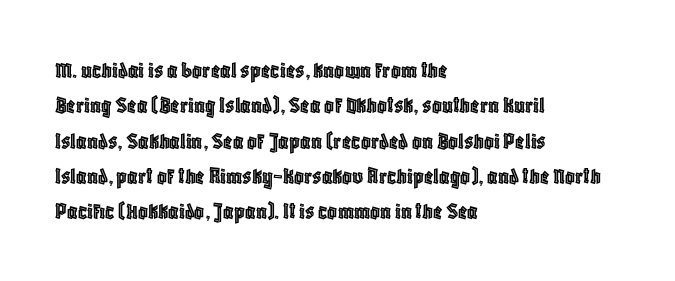
{"italic": "no", "underline": "no", "align": "left", "line_spacing": "normal", "line_spacing_ratio": 1.47, "letter_spacing": "normal", "letter_spacing_em": 0.0, "glyph_px": 24}
